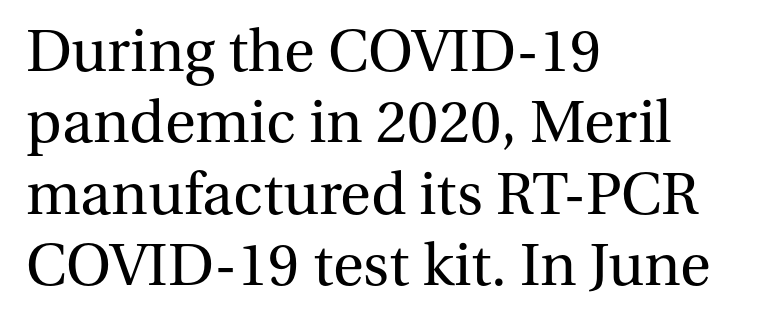
Q: Is the text bold? A: No.
Q: Is the text italic (slanted)? A: No, it is upright.
Q: Is the typeface a serif or a sans-serif typeface? A: Serif.
Q: Is the text underlined? A: No.
Q: How is the paragraph aligned? A: Left-aligned.
Q: Is the spacing between letters normal or unusually wide? A: Normal.
Q: Width (condensed, normal, or wide)? A: Normal.
Q: Stroke contrast? A: Medium.
Q: x-height? A: Medium.
Q: Monospaced? A: No.
